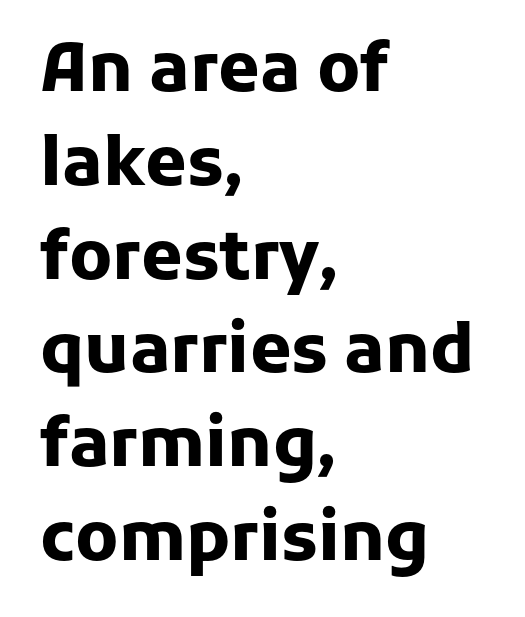
The tracking reads as untouched default to a designer's eye. The block of text has a typical density, with ordinary space between rows. Alignment: flush left. This is the regular roman posture of the typeface. These lines are composed in type without serifs.
